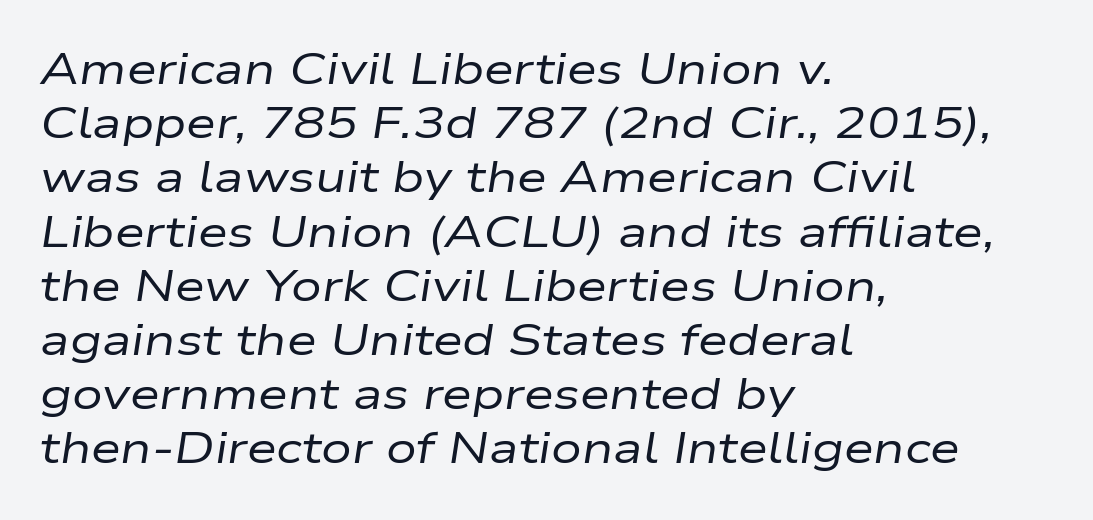
Q: Is the text bold? A: No.
Q: Is the text italic (slanted)? A: Yes, it leans right by about 9 degrees.
Q: Is the text underlined? A: No.
Q: How is the paragraph aligned? A: Left-aligned.
Q: Is the spacing between letters normal or unusually wide? A: Normal.
Q: Is the spacing between lines tight, normal or loose? A: Normal.
Q: Width (condensed, normal, or wide)? A: Wide.
Q: Stroke contrast? A: Low.
Q: x-height? A: Medium.
Q: Monospaced? A: No.
